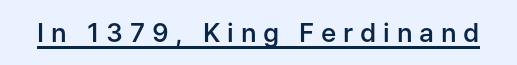
Typographic density is moderately raised because the face is semibold. This is underlined copy, the kind a proofreader might mark for attention. These lines were composed using upright roman letters. Caption: expanded tracking, letters set apart.
